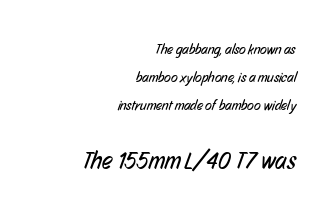
{"bold": "no", "underline": "no", "align": "right", "line_spacing": "loose", "line_spacing_ratio": 2.01, "letter_spacing": "normal", "letter_spacing_em": 0.0, "larger_block": "second", "size_ratio": 1.71, "glyph_px": 24}
